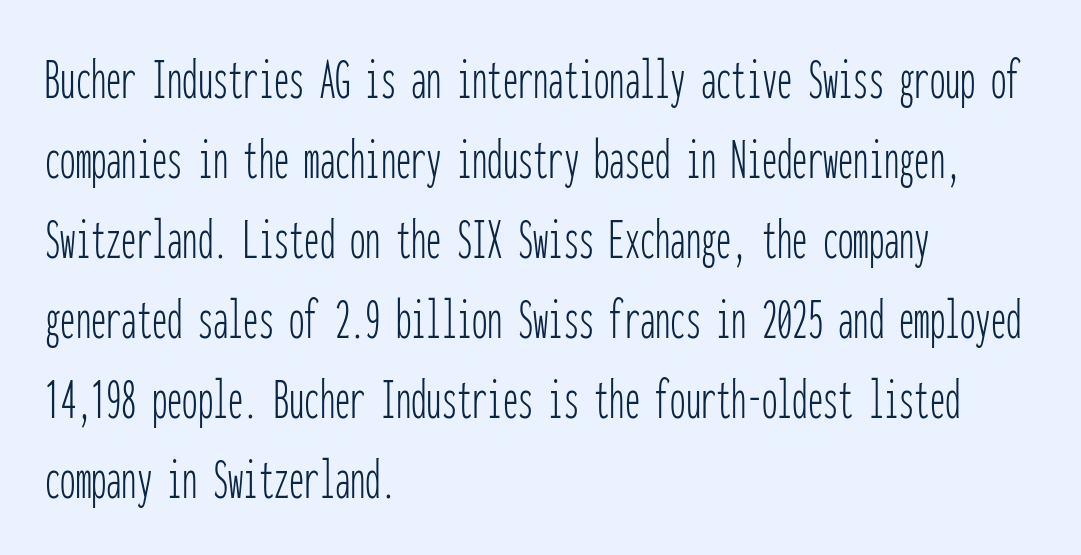
{"serif": "no", "italic": "no", "bold": "no", "weight": "thin", "width": "condensed", "stroke_contrast": "low", "x_height": "medium", "monospaced": "yes", "underline": "no", "align": "left", "line_spacing": "normal", "line_spacing_ratio": 1.31, "letter_spacing": "normal", "letter_spacing_em": 0.0, "glyph_px": 61}
